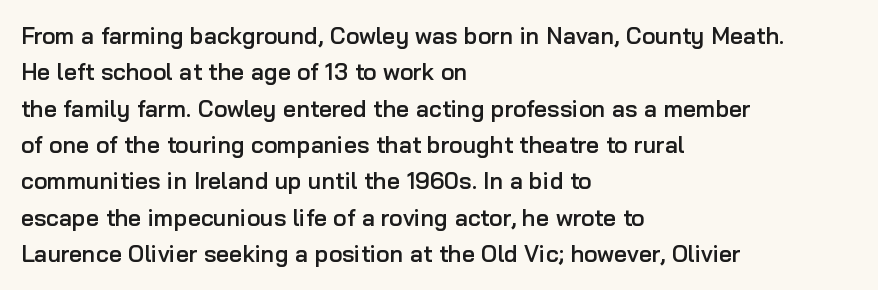
The paragraph shown leans on its left margin. Baseline-to-baseline distance is the conventional proportion of letter height. Check under the words: just untouched page. How are the letters spaced? Ordinarily, with no added tracking.
